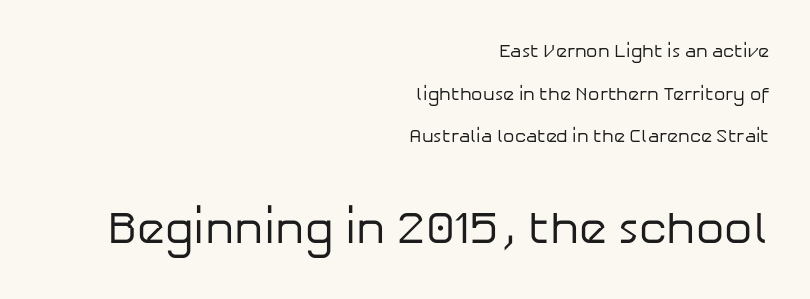
Upright lettering throughout. Character widths vary here, with narrow letters taking less room than wide ones. Loosely led — the rows are spread out. Bigger letters appear in the bottom chunk; the top chunk is reduced. Nobody drew a line under any word here. No feet cap the strokes, marking this as sans-serif type.
